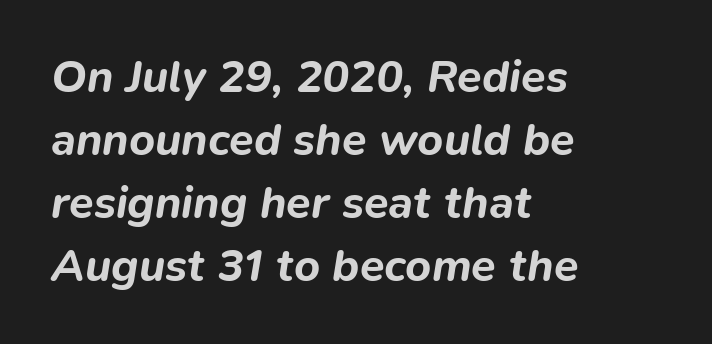
The image shows 45 px bold type, italic (leaning right); set left-aligned, normal line spacing (1.4x), normal letter spacing, not underlined; low stroke contrast and a medium x-height.
